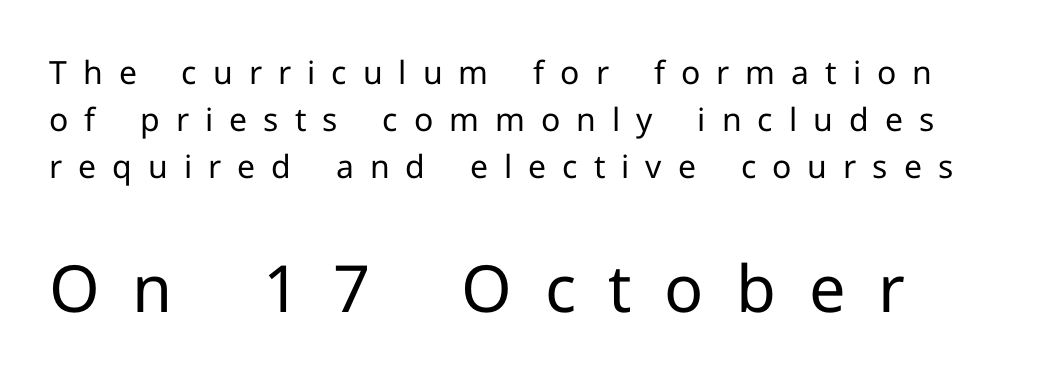
Q: Is the text bold? A: No.
Q: Is the text italic (slanted)? A: No, it is upright.
Q: Is the typeface a serif or a sans-serif typeface? A: Sans-serif.
Q: Is the text underlined? A: No.
Q: Is the spacing between letters normal or unusually wide? A: Unusually wide.
Q: Is the spacing between lines tight, normal or loose? A: Normal.
Q: Which block of text is set in a larger size, the first (top) or the second (bottom)? A: The second (bottom) one.
Q: Width (condensed, normal, or wide)? A: Normal.
Q: Stroke contrast? A: Low.
Q: x-height? A: Medium.
Q: Monospaced? A: No.
